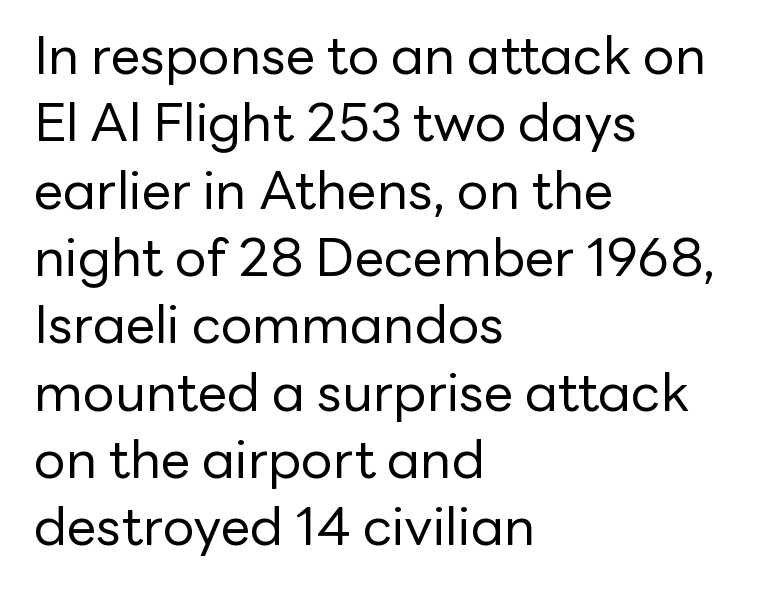
Beneath every word, the page is bare. Is this a heavy cut? Hardly; it is regular or lighter. Ascenders rise straight up at ninety degrees. Note the varied advance widths — an 'i' is clearly narrower than an 'm'.
